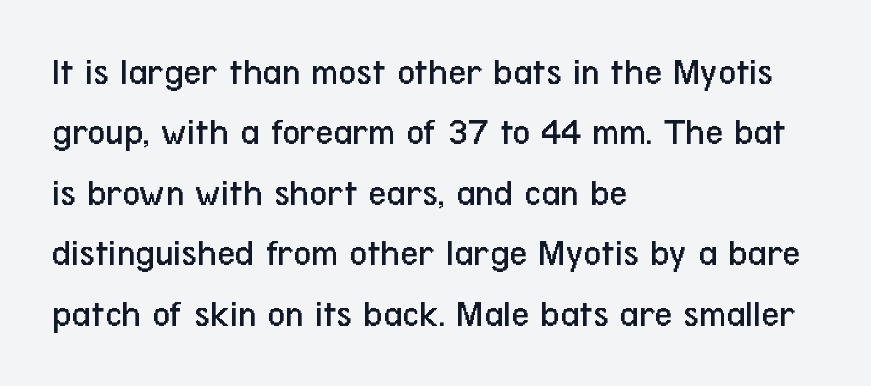
Looks like regular typesetting: each glyph gets only the width it needs. Nope, no serifs anywhere on these letters. A student would call this left alignment; a typographer would say flush left, rag right. Posture: upright roman. Check the space under the baseline: it is left empty. Does the leading feel generous? No, just average.
